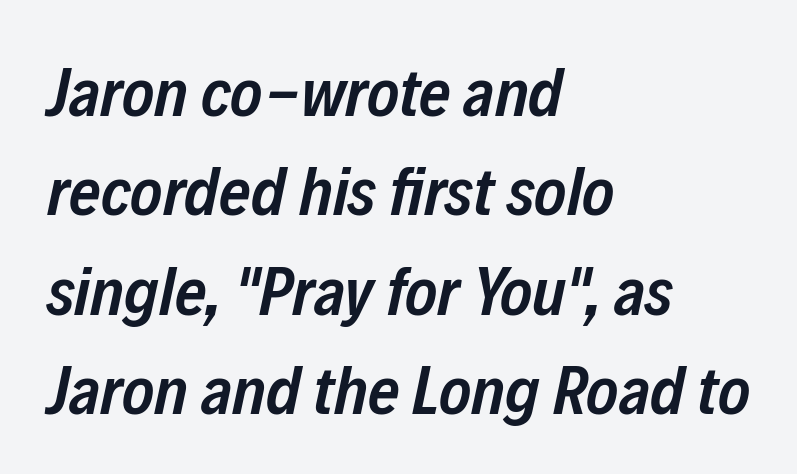
The image shows 68 px semibold, condensed type, italic (leaning right); set left-aligned, normal line spacing (1.46x), normal letter spacing, not underlined; low stroke contrast and a medium x-height.
